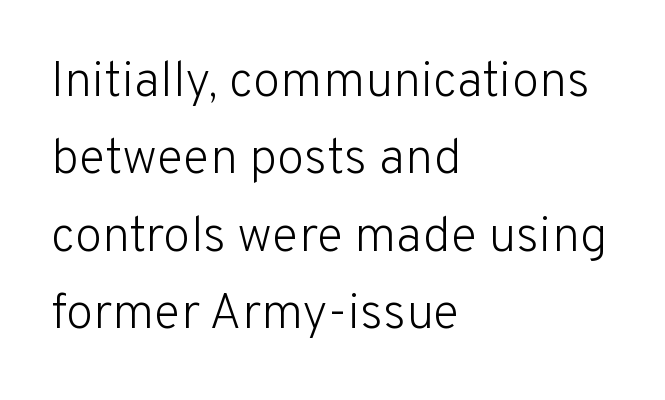
Q: Is the text bold? A: No.
Q: Is the text italic (slanted)? A: No, it is upright.
Q: Is the typeface a serif or a sans-serif typeface? A: Sans-serif.
Q: Is the text underlined? A: No.
Q: How is the paragraph aligned? A: Left-aligned.
Q: Is the spacing between letters normal or unusually wide? A: Normal.
Q: Is the spacing between lines tight, normal or loose? A: Normal.
Q: Width (condensed, normal, or wide)? A: Normal.
Q: Stroke contrast? A: Low.
Q: x-height? A: Medium.
Q: Monospaced? A: No.
